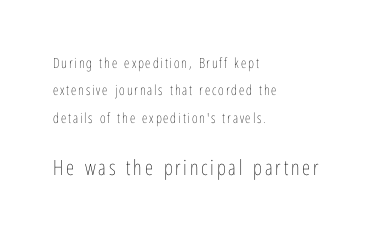
This reads as an unemphasized weight, regular at the heaviest. Typeset ragged right — the left edge is the straight one. Beneath every word, the page is bare. Compared with typical paragraphs, the rows here are farther apart. Quick note: not italic, upright.
